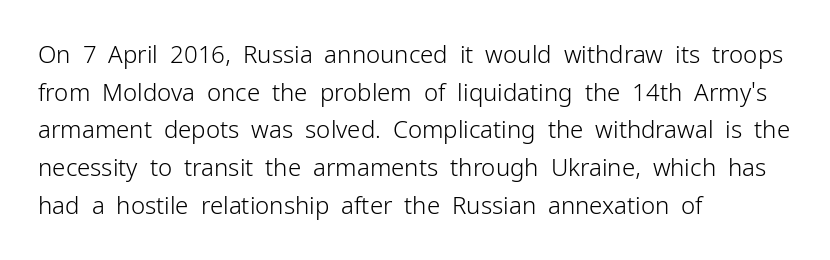
The image shows 24 px text type, upright; set left-aligned, normal line spacing (1.57x), normal letter spacing, not underlined.
